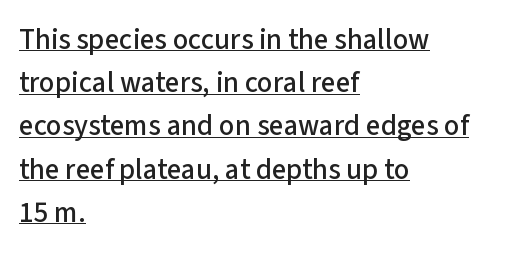
{"serif": "no", "italic": "no", "width": "normal", "stroke_contrast": "low", "x_height": "medium", "monospaced": "no", "underline": "yes", "align": "left", "line_spacing": "normal", "line_spacing_ratio": 1.49, "letter_spacing": "normal", "letter_spacing_em": 0.0, "glyph_px": 29}
